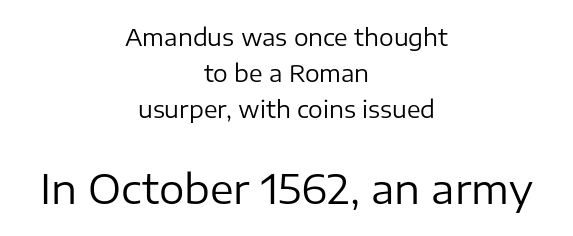
{"serif": "no", "italic": "no", "bold": "no", "weight": "regular", "width": "normal", "stroke_contrast": "low", "x_height": "medium", "monospaced": "no", "underline": "no", "align": "center", "line_spacing": "normal", "line_spacing_ratio": 1.57, "letter_spacing": "normal", "letter_spacing_em": 0.0, "larger_block": "second", "size_ratio": 1.74, "glyph_px": 40}
